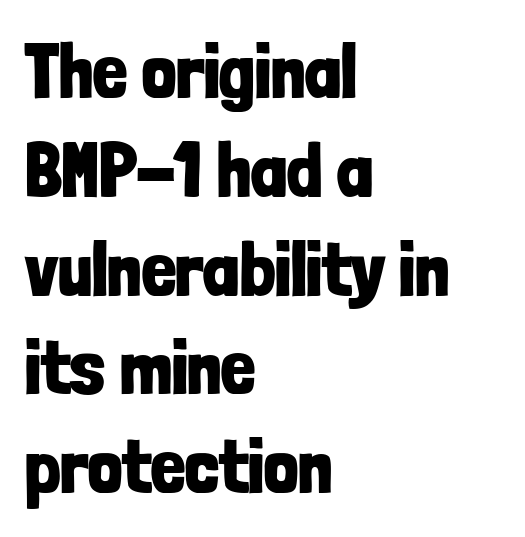
Only glyphs here, with clear space below each row. Summary of vertical rhythm: regular, with standard interline spacing. This sample uses a sans-serif face. Nothing unusual about the tracking: characters are spaced as the font intends.
